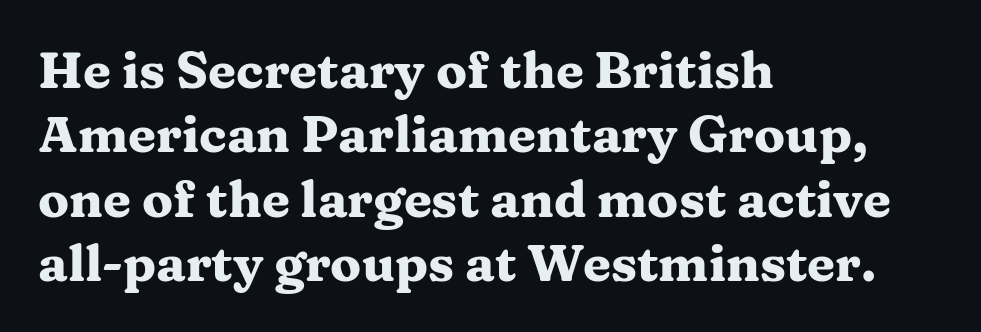
The image shows 51 px heavy, wide serif type, upright; set left-aligned, normal line spacing (1.26x), normal letter spacing, not underlined; medium stroke contrast and a medium x-height.
